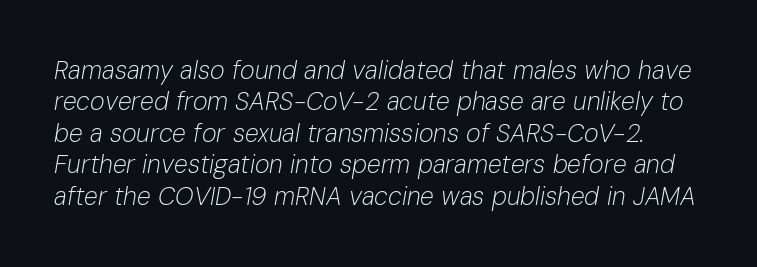
Caption: standard tracking, unaltered. Compared with a typical body face, this is equally light or lighter still. This block has exactly the height ordinary leading produces. The strip under each line holds only bare page. When letters slant like this, we call the style italic.
